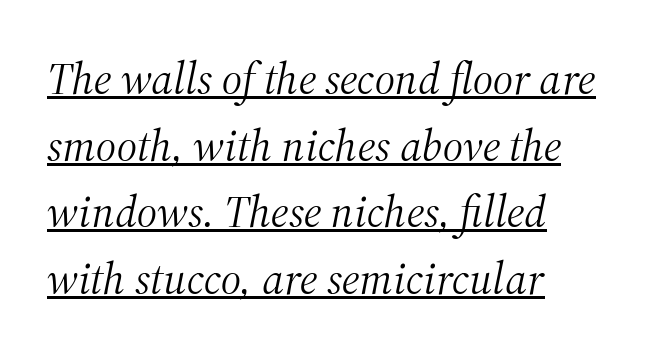
{"serif": "yes", "italic": "yes", "lean": "right", "slant_degrees": 12, "bold": "no", "weight": "light", "width": "normal", "stroke_contrast": "medium", "x_height": "medium", "monospaced": "no", "underline": "yes", "align": "left", "line_spacing": "normal", "line_spacing_ratio": 1.48, "letter_spacing": "normal", "letter_spacing_em": 0.0, "glyph_px": 45}
